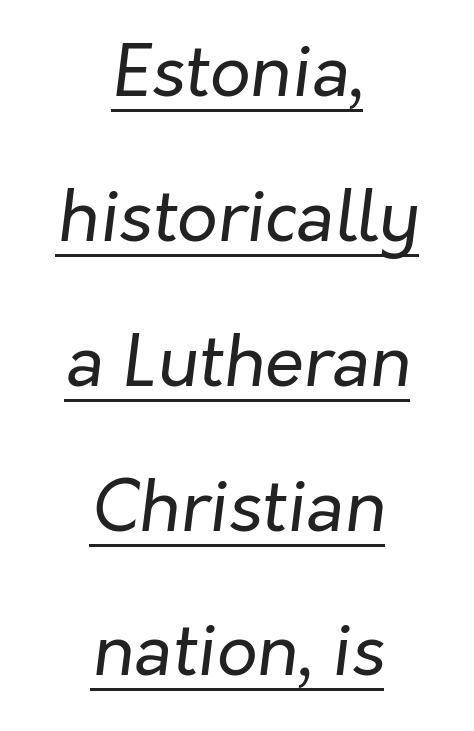
The typography opts for an oblique posture over an upright one. What's the leading like? Stretched, with rows far apart. Is the block centered? Yes — each line is placed symmetrically about the middle. A quiet, ordinary-to-light weight characterises the typeface. The typesetter has applied underlining to the passage shown. Varying glyph widths throughout — classic text-font behaviour.
